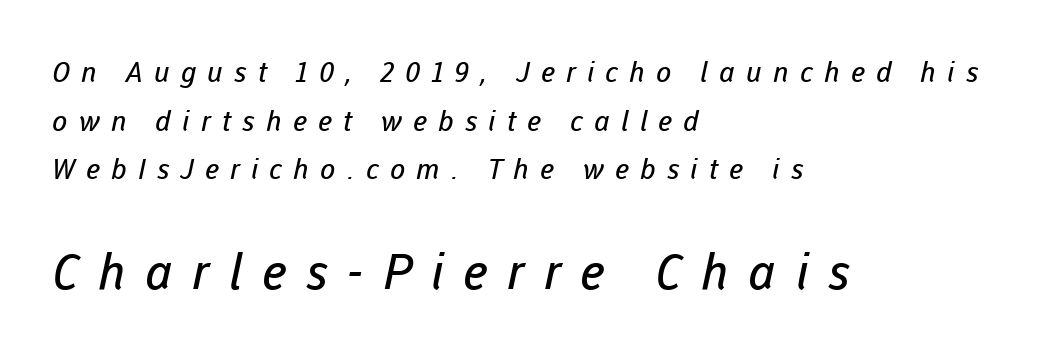
Q: Is the text bold? A: No.
Q: Is the typeface a serif or a sans-serif typeface? A: Sans-serif.
Q: Is the text underlined? A: No.
Q: How is the paragraph aligned? A: Left-aligned.
Q: Is the spacing between letters normal or unusually wide? A: Unusually wide.
Q: Which block of text is set in a larger size, the first (top) or the second (bottom)? A: The second (bottom) one.
Q: Width (condensed, normal, or wide)? A: Normal.
Q: Stroke contrast? A: Low.
Q: x-height? A: Medium.
Q: Monospaced? A: No.
